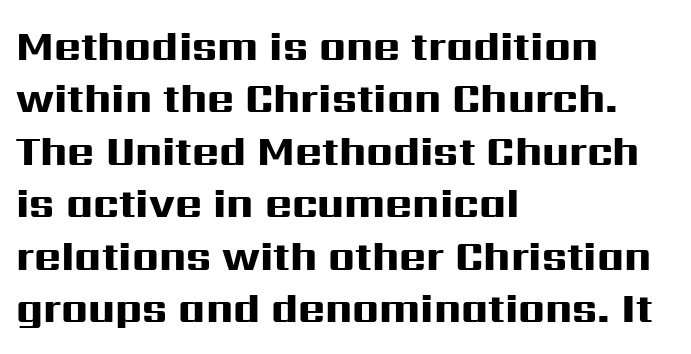
The image shows 41 px heavy, wide sans-serif type, upright; set left-aligned, normal line spacing (1.28x), normal letter spacing, not underlined; high stroke contrast and a medium x-height.
